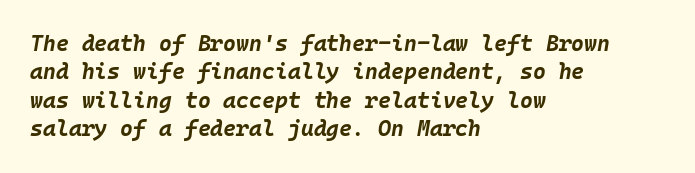
Q: Is the text bold? A: Yes.
Q: Is the text italic (slanted)? A: Yes, it leans right by about 10 degrees.
Q: Is the text underlined? A: No.
Q: How is the paragraph aligned? A: Left-aligned.
Q: Is the spacing between letters normal or unusually wide? A: Normal.
Q: Is the spacing between lines tight, normal or loose? A: Normal.
